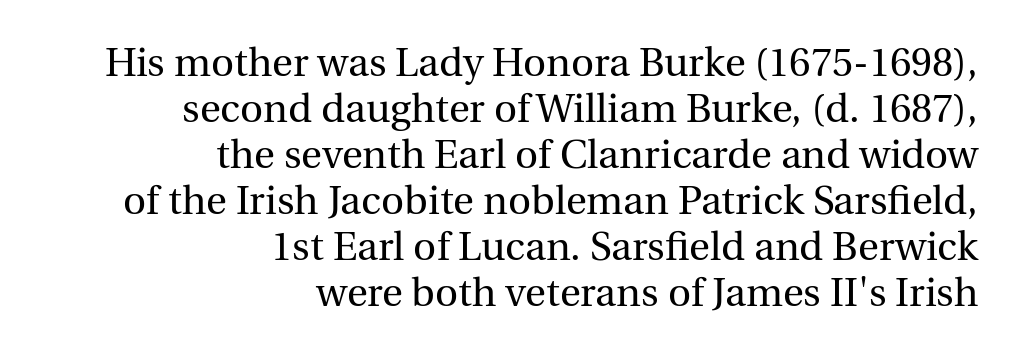
The image shows 40 px regular-weight serif type, upright; set right-aligned, tight line spacing (1.15x), normal letter spacing, not underlined; a medium x-height.
